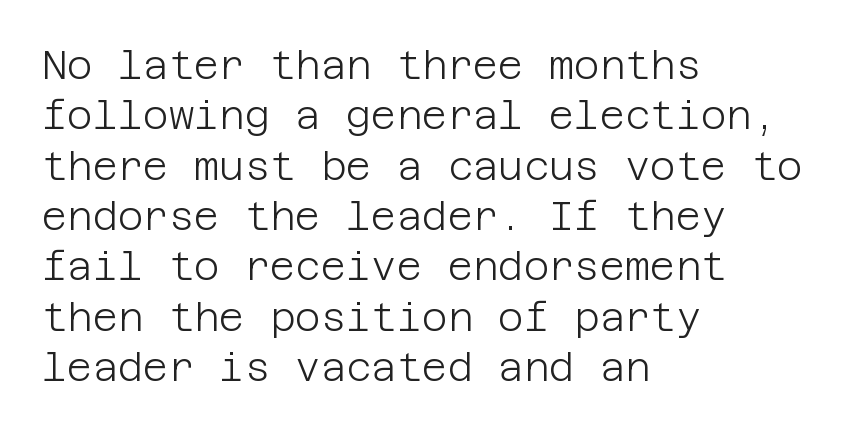
Q: Is the text bold? A: No.
Q: Is the text italic (slanted)? A: No, it is upright.
Q: Is the typeface a serif or a sans-serif typeface? A: Sans-serif.
Q: Is the text underlined? A: No.
Q: How is the paragraph aligned? A: Left-aligned.
Q: Is the spacing between letters normal or unusually wide? A: Normal.
Q: Is the spacing between lines tight, normal or loose? A: Normal.
Q: Width (condensed, normal, or wide)? A: Normal.
Q: Stroke contrast? A: Low.
Q: x-height? A: Large.
